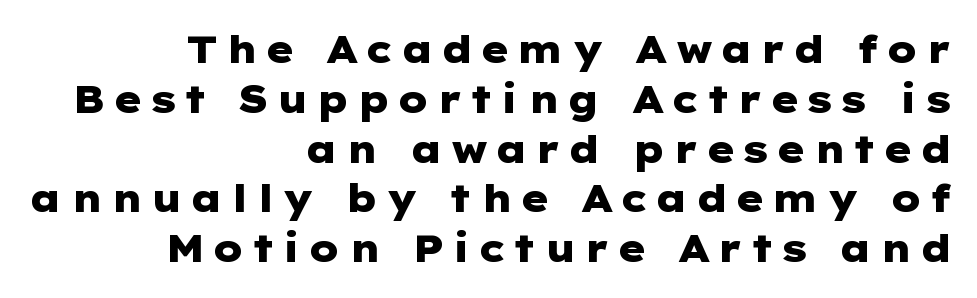
This sample uses a sans-serif face. A bare baseline throughout the passage. The letters stand straight up with perfectly vertical stems. Vertical spacing — default. A flush-right, rag-left setting is used for this passage. Heavy, bold letterforms.
